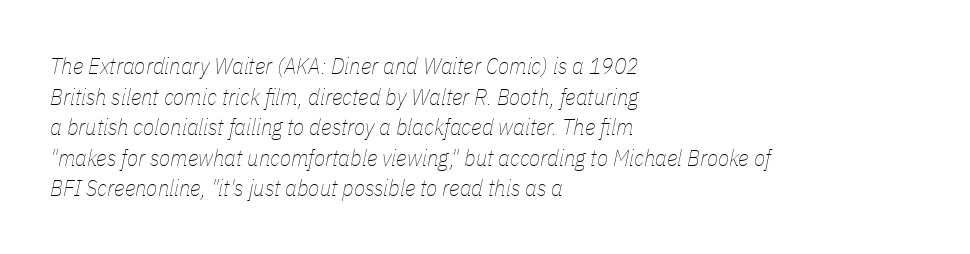
Q: Is the text bold? A: No.
Q: Is the text italic (slanted)? A: Yes, it leans right by about 11 degrees.
Q: Is the text underlined? A: No.
Q: How is the paragraph aligned? A: Left-aligned.
Q: Is the spacing between letters normal or unusually wide? A: Normal.
Q: Is the spacing between lines tight, normal or loose? A: Normal.
